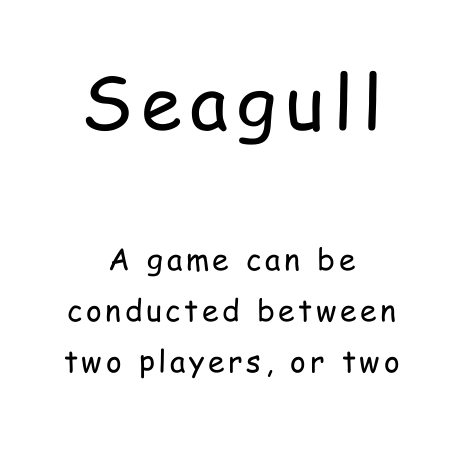
Q: Is the text bold? A: No.
Q: Is the text italic (slanted)? A: No, it is upright.
Q: Is the typeface a serif or a sans-serif typeface? A: Sans-serif.
Q: Is the text underlined? A: No.
Q: How is the paragraph aligned? A: Centered.
Q: Which block of text is set in a larger size, the first (top) or the second (bottom)? A: The first (top) one.
Q: Width (condensed, normal, or wide)? A: Condensed.
Q: Stroke contrast? A: Low.
Q: x-height? A: Medium.
Q: Monospaced? A: No.
